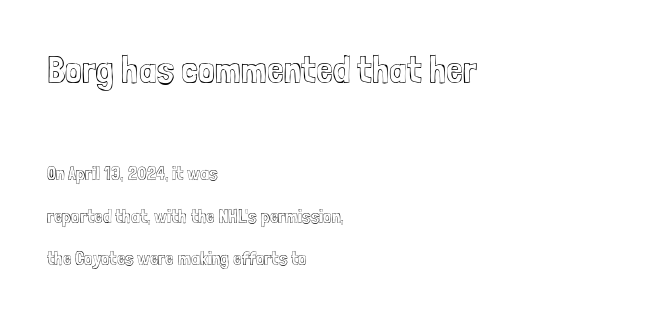
This layout puts the oversized block above and the modest block below. This sample has the flowing, uneven cadence of proportional lettering. The specimen reads as upright at a glance. This sample is left-justified, so line endings fall wherever the words run out. How are the letters spaced? Ordinarily, with no added tracking. Words float on clear page, feet unadorned.
